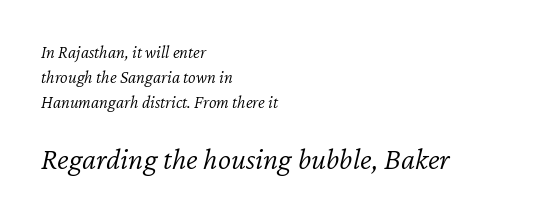
{"italic": "yes", "lean": "right", "slant_degrees": 12, "bold": "no", "weight": "light", "width": "normal", "stroke_contrast": "low", "x_height": "medium", "monospaced": "no", "underline": "no", "align": "left", "line_spacing": "normal", "line_spacing_ratio": 1.39, "letter_spacing": "normal", "letter_spacing_em": 0.0, "larger_block": "second", "size_ratio": 1.72, "glyph_px": 31}
